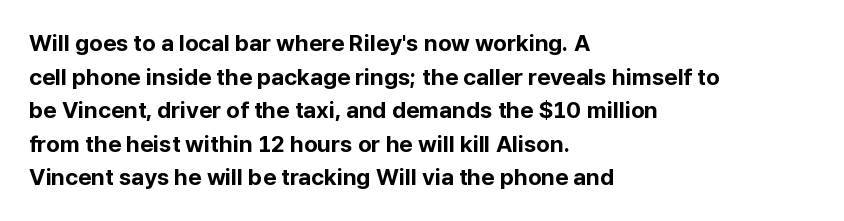
{"italic": "no", "bold": "yes", "underline": "no", "align": "left", "line_spacing": "normal", "line_spacing_ratio": 1.46, "letter_spacing": "normal", "letter_spacing_em": 0.0, "glyph_px": 23}
